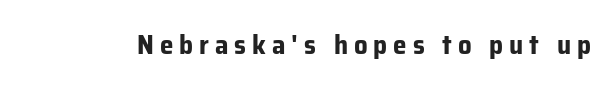
These lines carry a lot of weight — the face is fully bold. The tracking reads as deliberately expanded to a designer's eye. Any mark beneath the type? The region is blank. The lettering holds an erect, upright posture throughout.
